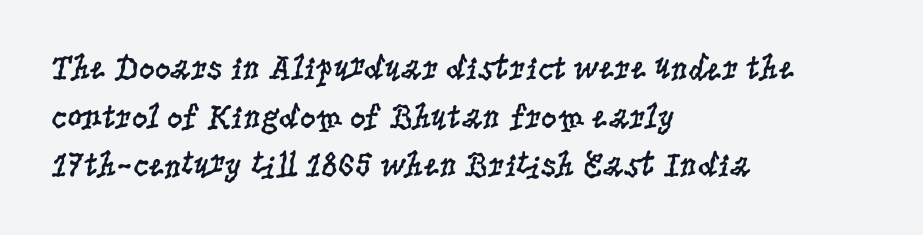
The image shows 35 px regular-weight, condensed serif type; set left-aligned, normal line spacing (1.39x), normal letter spacing, not underlined; low stroke contrast and a large x-height.
